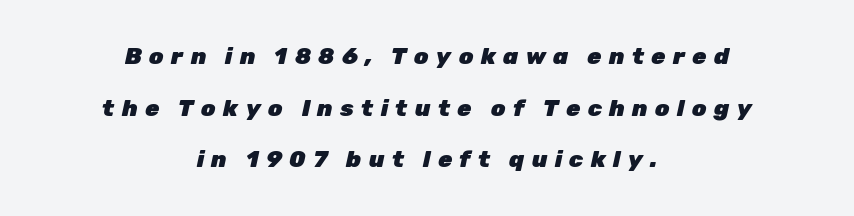
{"italic": "yes", "lean": "right", "slant_degrees": 12, "bold": "yes", "underline": "no", "align": "center", "line_spacing": "loose", "line_spacing_ratio": 2.25, "letter_spacing": "wide", "letter_spacing_em": 0.32, "glyph_px": 23}
